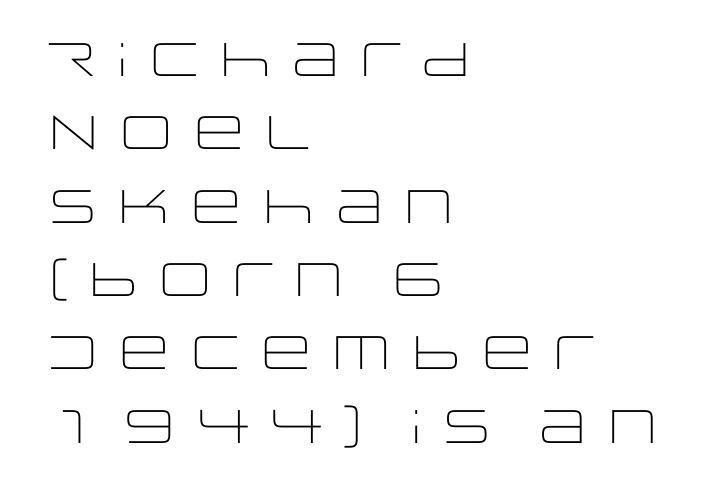
The image shows 47 px light, wide sans-serif type, upright; set left-aligned, normal line spacing (1.56x), normal letter spacing, not underlined; low stroke contrast and a large x-height.
